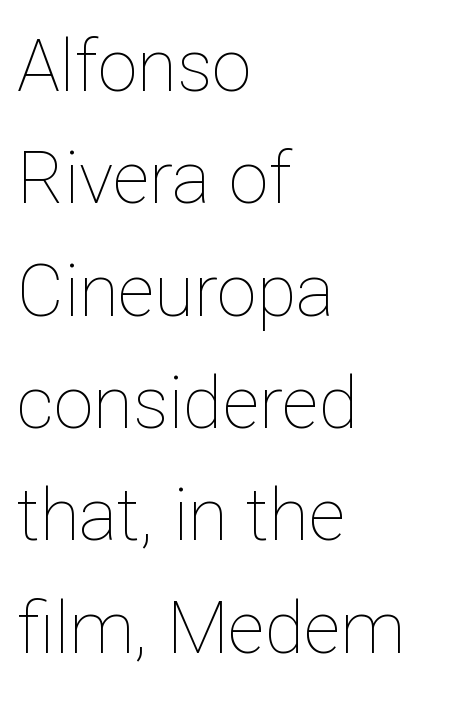
Descender tails drop into unmarked territory. No chunkiness to these letters — they're not bold. Horizontal alignment here is leftward, the default for most running prose. One glance says typical: line gaps are just what's usual. A typesetter would call this zero additional tracking. Is there any slant? The stems are plumb.
